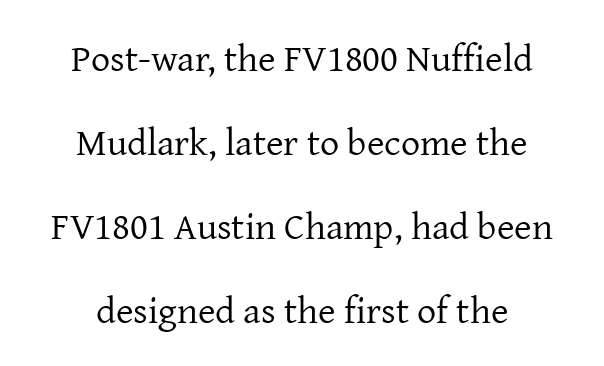
The image shows 38 px regular-weight serif type, upright; set centered, loose line spacing (2.21x), normal letter spacing, not underlined; low stroke contrast and a medium x-height.
